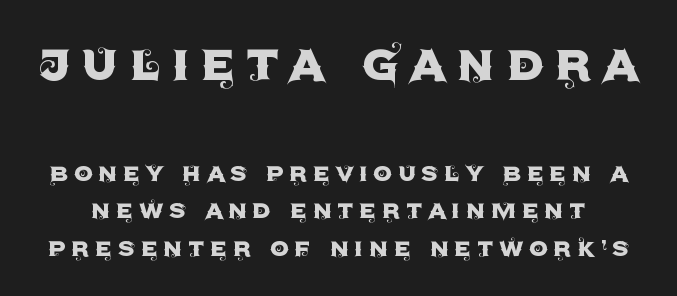
{"serif": "no", "italic": "no", "width": "normal", "x_height": "large", "monospaced": "no", "underline": "no", "line_spacing": "normal", "line_spacing_ratio": 1.26, "larger_block": "first", "size_ratio": 2.0, "glyph_px": 60}
